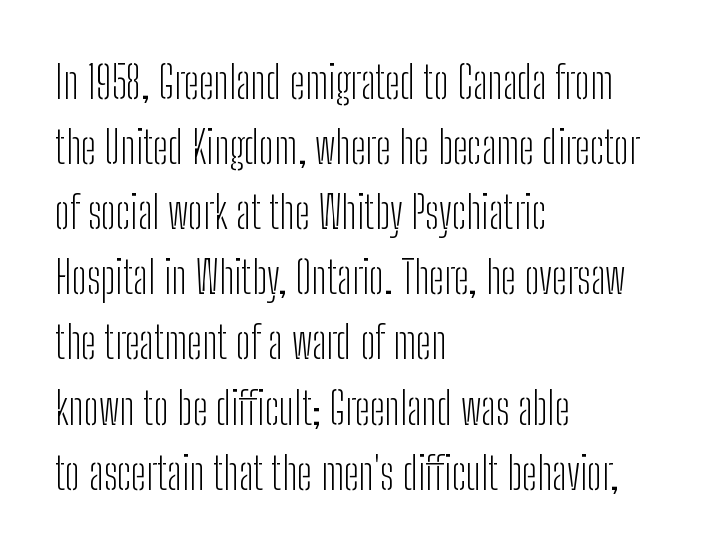
{"serif": "no", "italic": "no", "bold": "no", "weight": "light", "width": "condensed", "stroke_contrast": "low", "x_height": "medium", "monospaced": "no", "underline": "no", "align": "left", "line_spacing": "normal", "line_spacing_ratio": 1.48, "letter_spacing": "normal", "letter_spacing_em": 0.0, "glyph_px": 44}
